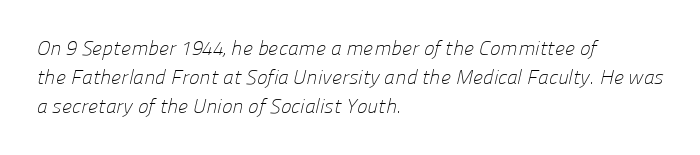
The image shows 20 px text type; set left-aligned, normal line spacing (1.46x), normal letter spacing, not underlined.
